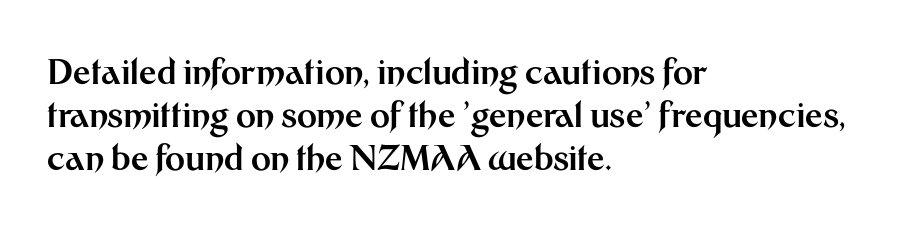
The image shows 34 px bold sans-serif type, upright; set left-aligned, normal line spacing (1.26x), normal letter spacing, not underlined; medium stroke contrast and a medium x-height.
